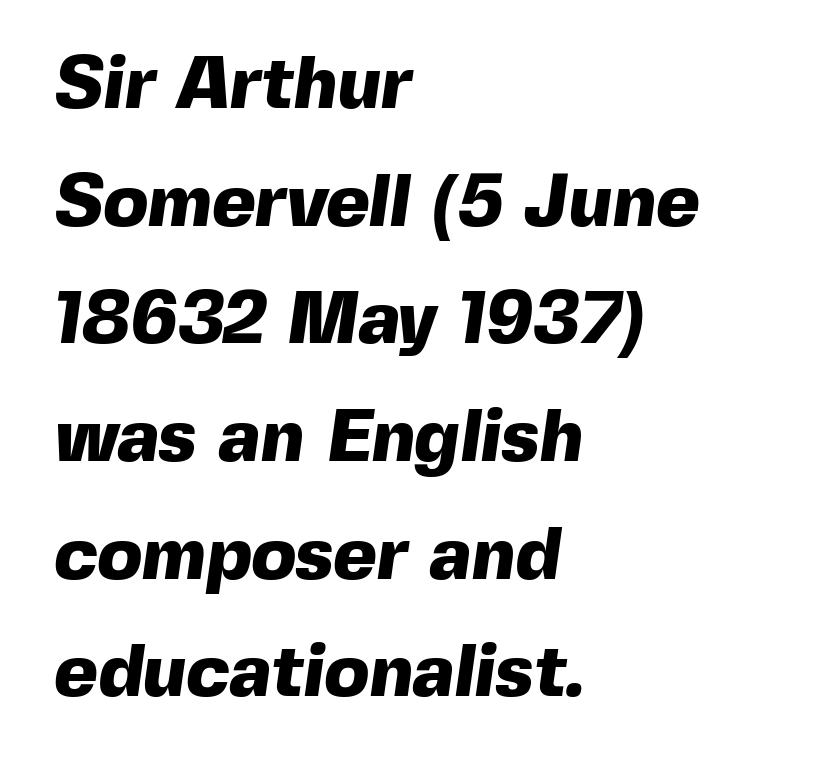
{"serif": "no", "bold": "yes", "weight": "heavy", "width": "normal", "x_height": "medium", "monospaced": "no", "underline": "no", "align": "left", "line_spacing": "normal", "line_spacing_ratio": 1.59, "letter_spacing": "normal", "letter_spacing_em": 0.0, "glyph_px": 74}
